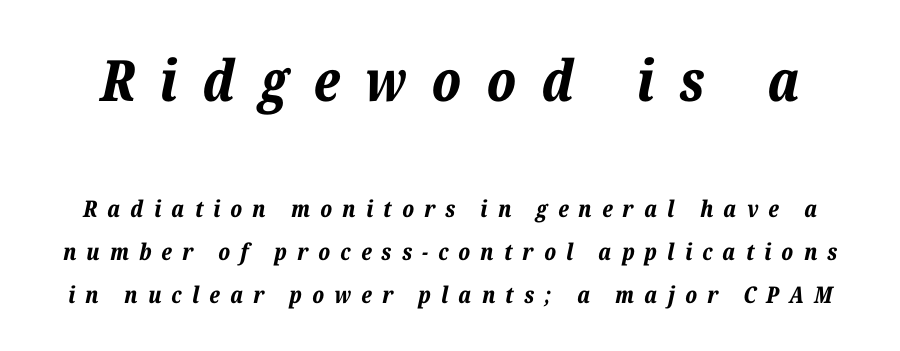
{"italic": "yes", "lean": "right", "slant_degrees": 12, "bold": "yes", "weight": "bold", "width": "normal", "stroke_contrast": "low", "x_height": "medium", "monospaced": "no", "underline": "no", "line_spacing_ratio": 1.87, "letter_spacing": "wide", "letter_spacing_em": 0.44, "larger_block": "first", "size_ratio": 2.48, "glyph_px": 57}
